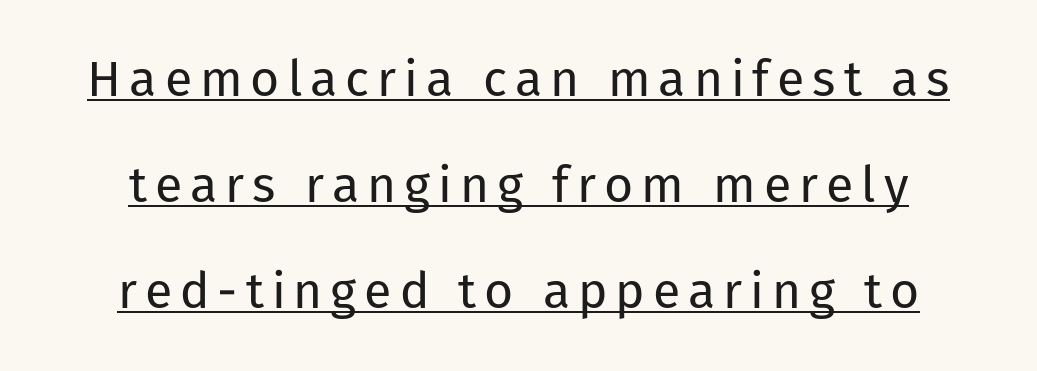
Decoration check: the copy is underlined. Weight: in the light-to-regular range. Every stem runs plumb, perpendicular to the baseline. Here the designer chose a conventional face with non-uniform glyph widths. The designer went with a sans here, leaving each stem footless.
